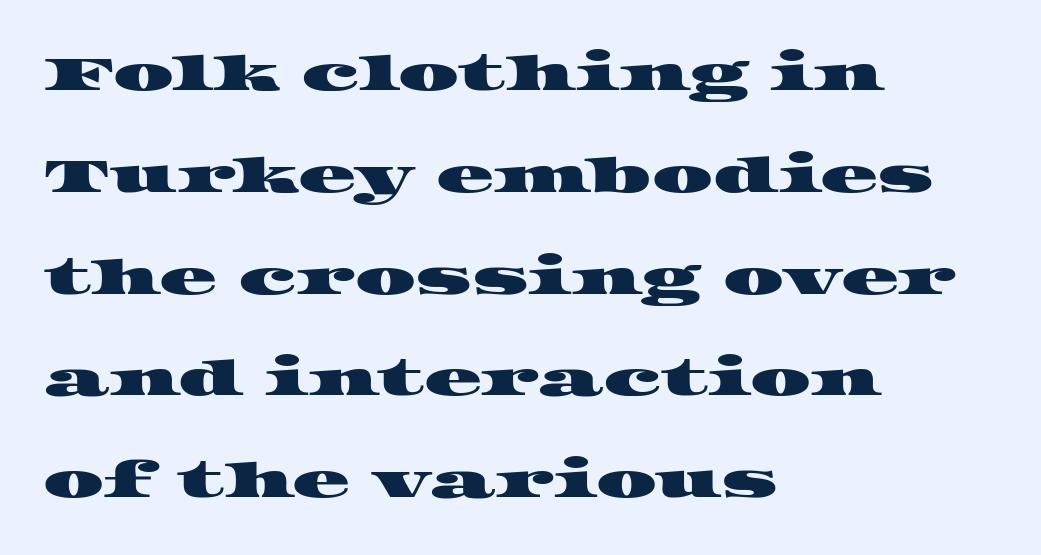
Q: Is the typeface a serif or a sans-serif typeface? A: Serif.
Q: Is the text underlined? A: No.
Q: How is the paragraph aligned? A: Left-aligned.
Q: Is the spacing between letters normal or unusually wide? A: Normal.
Q: Is the spacing between lines tight, normal or loose? A: Loose.
Q: Width (condensed, normal, or wide)? A: Wide.
Q: Stroke contrast? A: High.
Q: x-height? A: Large.
Q: Monospaced? A: No.
